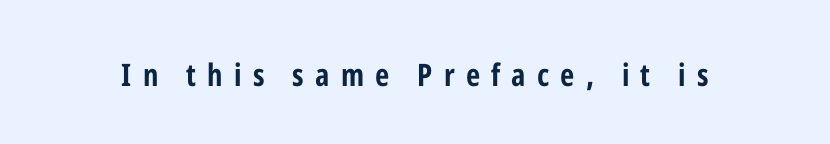
Weight: bold. Regarding serifs, this sample does without them. Does extra space separate the letters? Yes, quite a lot of it. A roman cut, with each character standing at attention.
